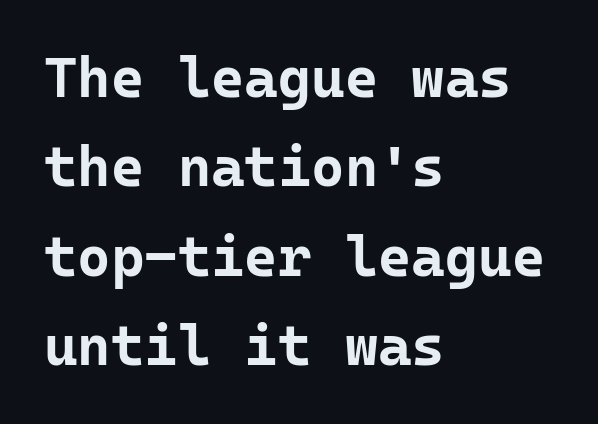
A typesetter would label this face a sans. The glyphs are unaccompanied by any horizontal stroke below them. Default kerning and tracking; the words read as compact shapes. The leading is moderate, giving the passage an even texture. No italicization has been applied; the sample stays upright.
